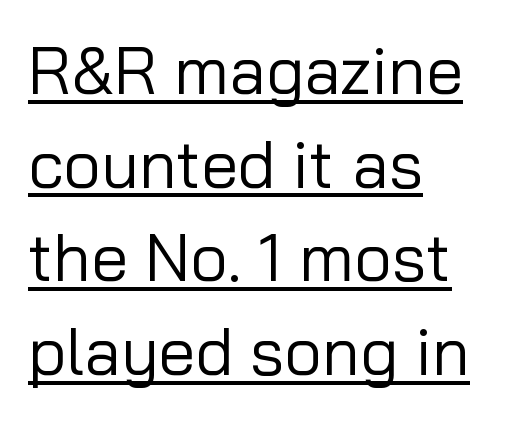
{"serif": "no", "italic": "no", "bold": "no", "weight": "regular", "width": "normal", "stroke_contrast": "low", "x_height": "medium", "monospaced": "no", "underline": "yes", "align": "left", "line_spacing": "normal", "line_spacing_ratio": 1.42, "letter_spacing": "normal", "letter_spacing_em": 0.0, "glyph_px": 66}
